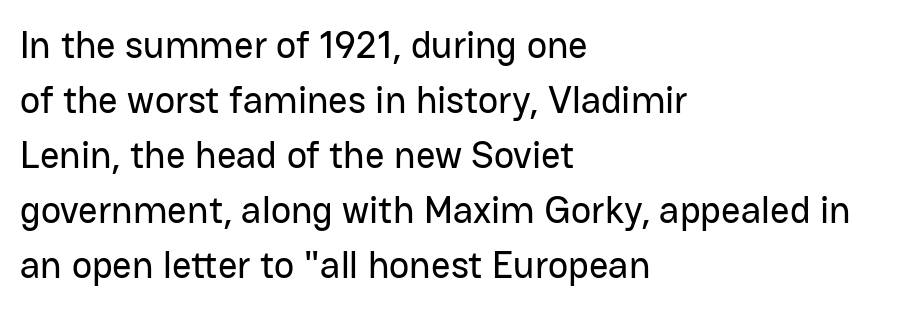
{"serif": "no", "italic": "no", "width": "normal", "stroke_contrast": "low", "x_height": "medium", "monospaced": "no", "underline": "no", "align": "left", "line_spacing": "normal", "line_spacing_ratio": 1.45, "letter_spacing": "normal", "letter_spacing_em": 0.0, "glyph_px": 38}
